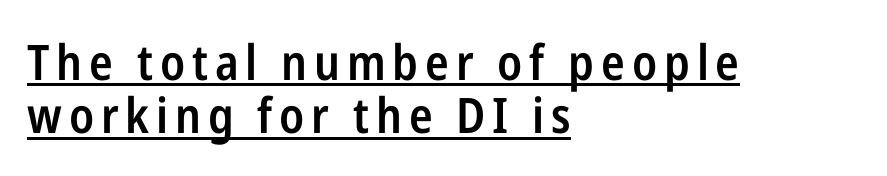
If you drew a ruler down the left edge, every line would touch it. Each letter keeps its own natural width here, so spacing adapts to shape. The axis of the letterforms is exactly vertical. Letterform terminals end flat and unadorned throughout the passage. Weight check: semibold — heavier than regular, not quite bold.
